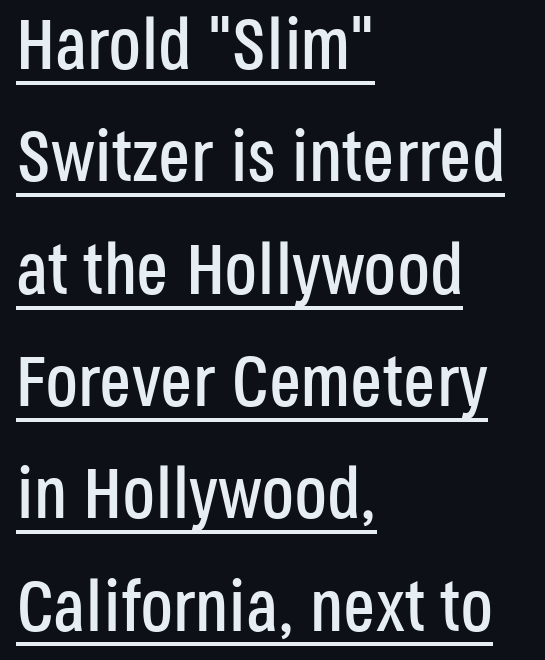
{"serif": "no", "italic": "no", "width": "condensed", "stroke_contrast": "low", "x_height": "large", "monospaced": "no", "underline": "yes", "align": "left", "line_spacing": "normal", "line_spacing_ratio": 1.56, "letter_spacing": "normal", "letter_spacing_em": 0.0, "glyph_px": 72}
